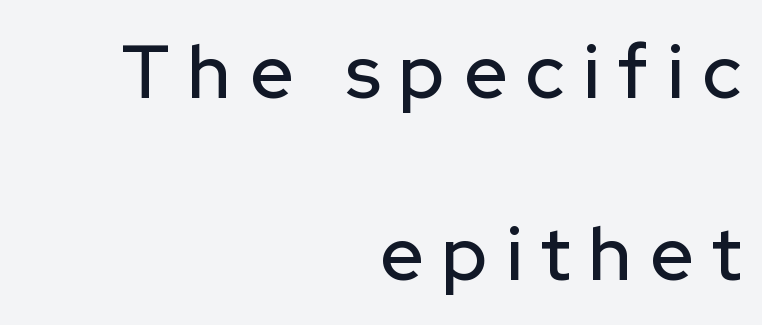
{"serif": "no", "italic": "no", "width": "normal", "stroke_contrast": "low", "x_height": "medium", "monospaced": "no", "underline": "no", "align": "right", "line_spacing": "loose", "line_spacing_ratio": 2.43, "letter_spacing": "wide", "letter_spacing_em": 0.25, "glyph_px": 75}
